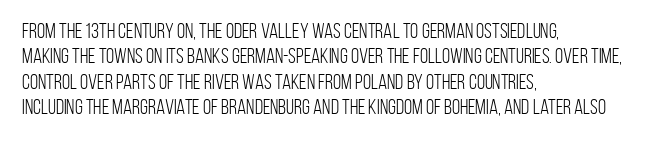
The image shows 21 px text type, upright; set left-aligned, line spacing 1.21x, normal letter spacing, not underlined.
